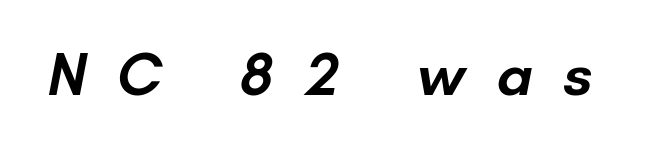
The image shows 61 px semibold sans-serif type; set unusually wide letter spacing (+0.5 em), not underlined; low stroke contrast and a small x-height.
